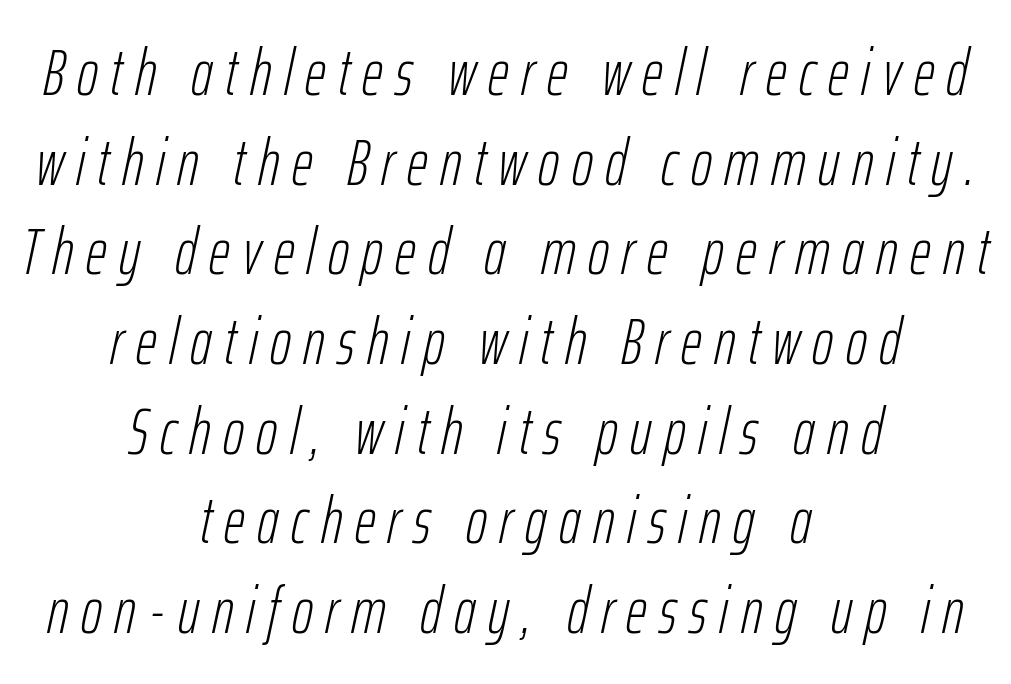
Does the copy run flush right? No — it is centered line by line. On a weight scale, this lands at 450 or below. This sample has the flowing, uneven cadence of proportional lettering. The letters are slanted; this is an italic face. A typesetter would call this leading conventional body-copy spacing. The string is rendered with underlining switched off.
